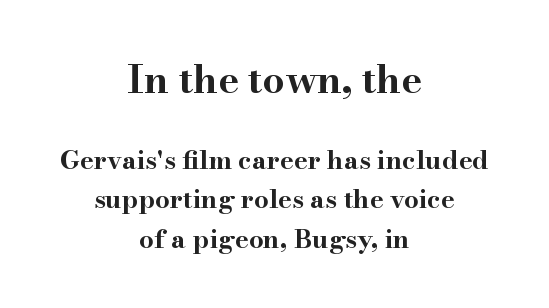
Which chunk is bigger? The first one — the top block dwarfs the bottom. Leading: standard. In terms of letterform style, serifs are clearly present. The axis of the letterforms is exactly vertical. Students, note that the glyphs here touch the page at normal intervals. Each row of text sits above clean, open space.
